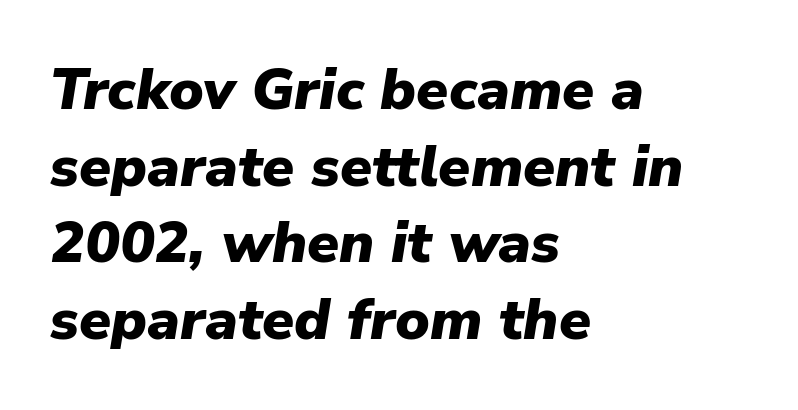
How heavy is the stroke? Heavy — this is a bold. You can tell it's italic because the verticals aren't actually vertical. The text block is weighted toward the left margin, trailing off unevenly rightward. In terms of letterspacing, this is plain default setting. The space directly below the letters is spotless.
